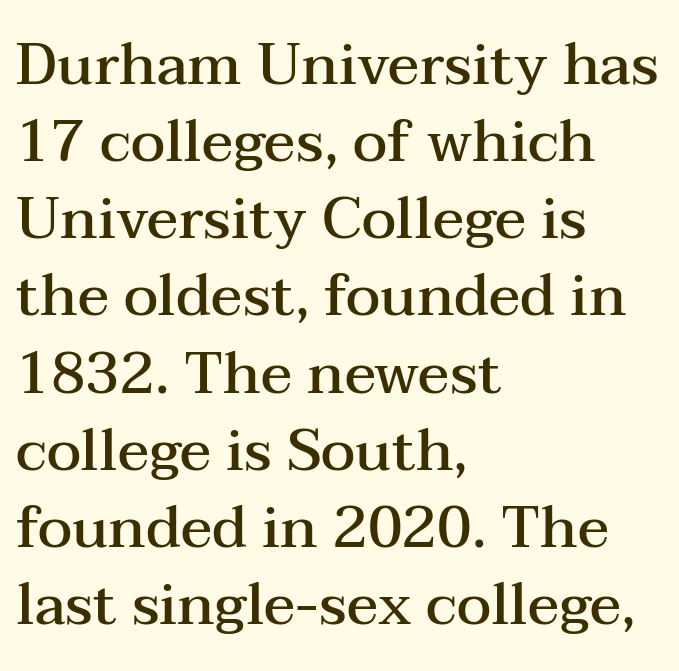
{"serif": "yes", "italic": "no", "bold": "semi", "weight": "semibold", "width": "wide", "stroke_contrast": "medium", "x_height": "medium", "monospaced": "no", "underline": "no", "align": "left", "line_spacing": "normal", "line_spacing_ratio": 1.33, "letter_spacing": "normal", "letter_spacing_em": 0.0, "glyph_px": 58}
